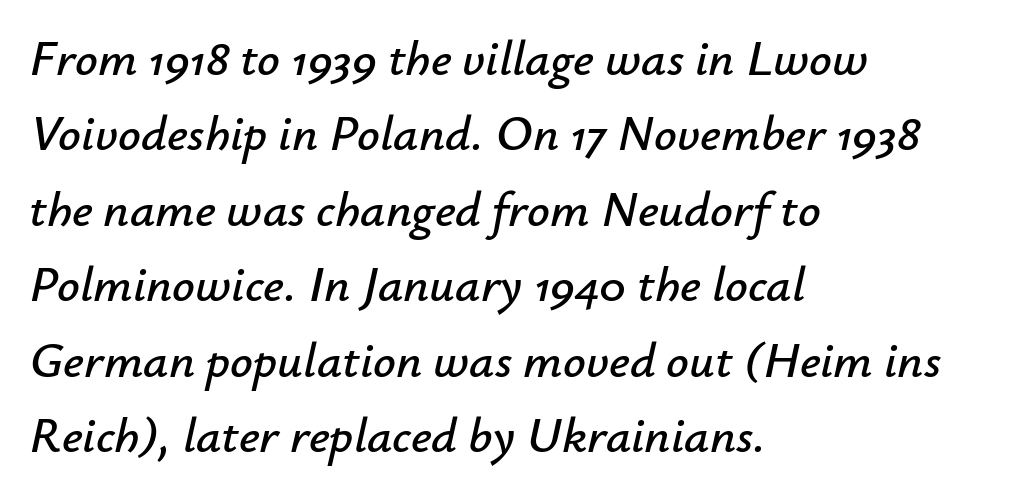
This sample uses plain, unmodified letter spacing. The passage shown leans; its letterforms are oblique. Beneath every word, the page is bare. This sample has the flowing, uneven cadence of proportional lettering.
